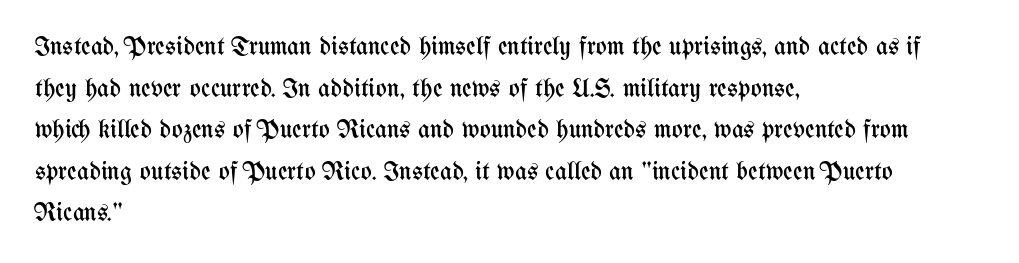
The image shows 26 px text type, upright; set left-aligned, normal line spacing (1.6x), normal letter spacing, not underlined.
